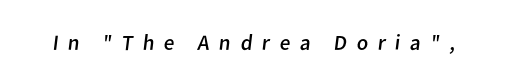
{"bold": "no", "underline": "no", "letter_spacing": "wide", "letter_spacing_em": 0.43, "glyph_px": 22}
